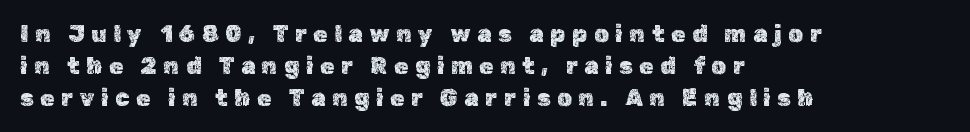
The image shows 23 px text type, upright; set left-aligned, normal line spacing (1.39x), unusually wide letter spacing (+0.29 em), not underlined.
